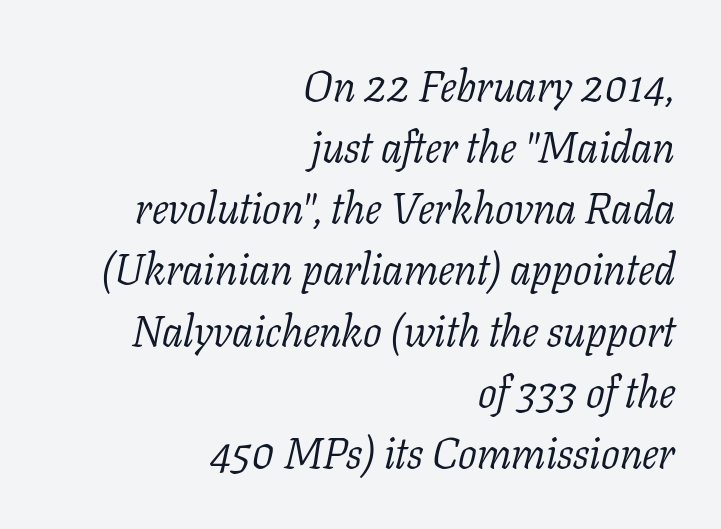
Q: Is the text bold? A: No.
Q: Is the text italic (slanted)? A: Yes, it leans right by about 11 degrees.
Q: Is the typeface a serif or a sans-serif typeface? A: Serif.
Q: Is the text underlined? A: No.
Q: How is the paragraph aligned? A: Right-aligned.
Q: Is the spacing between letters normal or unusually wide? A: Normal.
Q: Is the spacing between lines tight, normal or loose? A: Normal.
Q: Width (condensed, normal, or wide)? A: Normal.
Q: Stroke contrast? A: Low.
Q: x-height? A: Medium.
Q: Monospaced? A: No.
